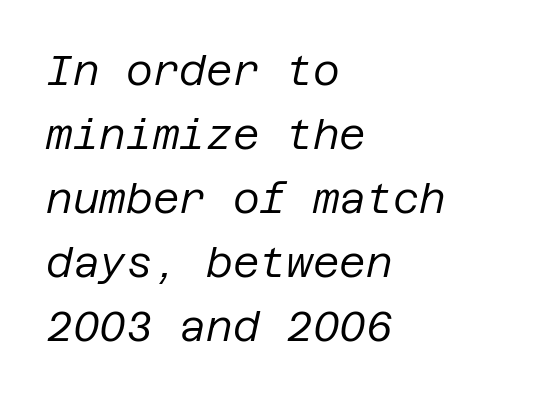
Q: Is the text bold? A: No.
Q: Is the text italic (slanted)? A: Yes, it leans right by about 12 degrees.
Q: Is the text underlined? A: No.
Q: How is the paragraph aligned? A: Left-aligned.
Q: Is the spacing between letters normal or unusually wide? A: Normal.
Q: Is the spacing between lines tight, normal or loose? A: Normal.
Q: Width (condensed, normal, or wide)? A: Normal.
Q: Stroke contrast? A: Low.
Q: x-height? A: Large.
